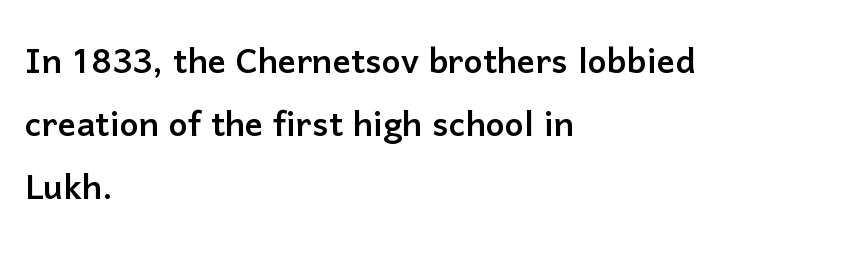
The area under the type is left untouched. This sample has the flowing, uneven cadence of proportional lettering. Observe the absence of serifs on each vertical stroke in this sample. The lettering stays uniformly vertical, giving the passage a roman look. The block of text has a typical density, with ordinary space between rows.
